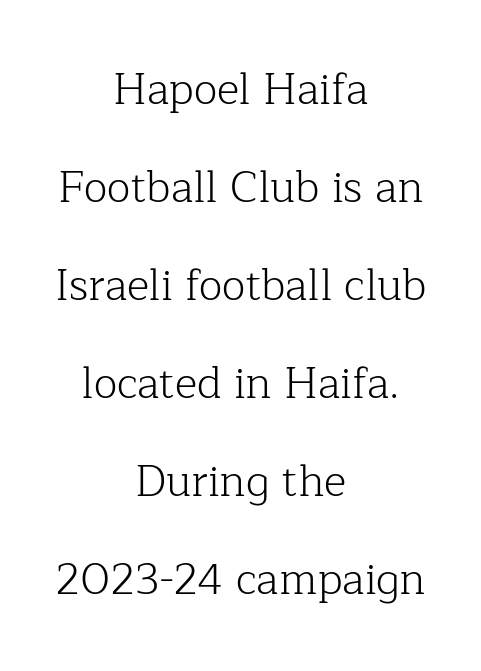
Whoever set this chose breathing room over compactness in the vertical rhythm. In terms of letterspacing, this is plain default setting. Each letter keeps its own natural width here, so spacing adapts to shape. In terms of posture, this sample is upright.
